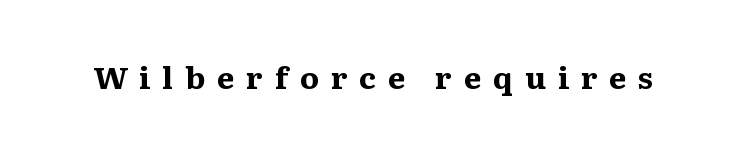
Q: Is the text bold? A: Yes.
Q: Is the text italic (slanted)? A: No, it is upright.
Q: Is the typeface a serif or a sans-serif typeface? A: Serif.
Q: Is the text underlined? A: No.
Q: Is the spacing between letters normal or unusually wide? A: Unusually wide.
Q: Width (condensed, normal, or wide)? A: Normal.
Q: Stroke contrast? A: Medium.
Q: x-height? A: Medium.
Q: Monospaced? A: No.
